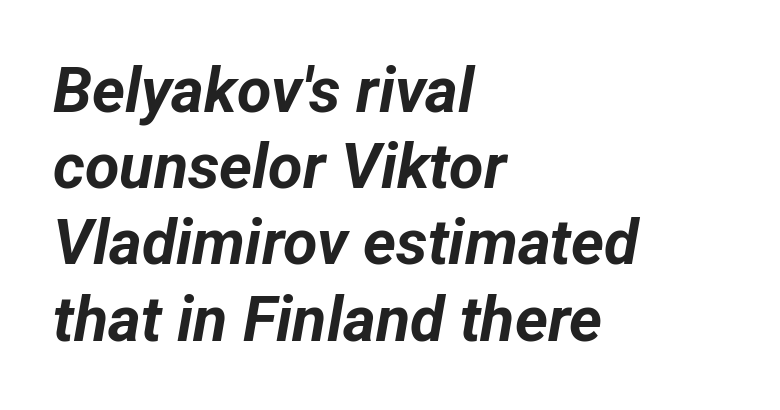
{"italic": "yes", "lean": "right", "slant_degrees": 12, "bold": "yes", "weight": "bold", "width": "normal", "stroke_contrast": "low", "x_height": "medium", "monospaced": "no", "underline": "no", "align": "left", "line_spacing_ratio": 1.21, "letter_spacing": "normal", "letter_spacing_em": 0.0, "glyph_px": 63}
